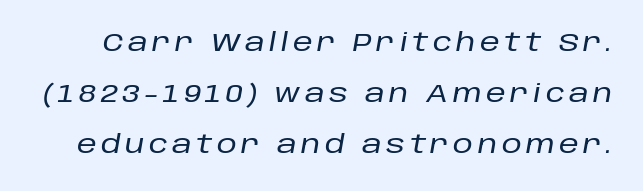
{"italic": "yes", "lean": "right", "slant_degrees": 10, "underline": "no", "line_spacing": "loose", "line_spacing_ratio": 2.05, "glyph_px": 25}
